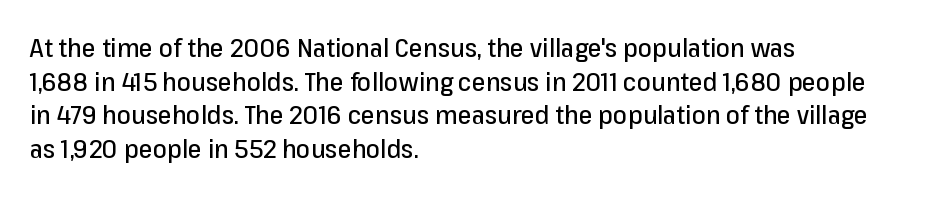
Q: Is the text italic (slanted)? A: No, it is upright.
Q: Is the text underlined? A: No.
Q: How is the paragraph aligned? A: Left-aligned.
Q: Is the spacing between letters normal or unusually wide? A: Normal.
Q: Is the spacing between lines tight, normal or loose? A: Normal.
